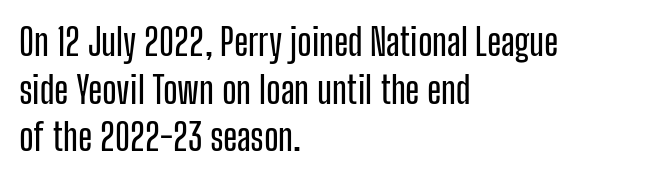
The image shows 37 px condensed sans-serif type, upright; set left-aligned, normal line spacing (1.29x), normal letter spacing, not underlined; low stroke contrast and a medium x-height.
